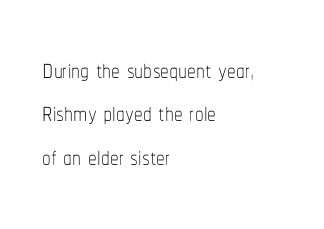
{"italic": "no", "bold": "no", "weight": "thin", "width": "condensed", "stroke_contrast": "low", "x_height": "medium", "monospaced": "no", "underline": "no", "align": "left", "line_spacing_ratio": 1.24, "letter_spacing": "normal", "letter_spacing_em": 0.0, "glyph_px": 35}
